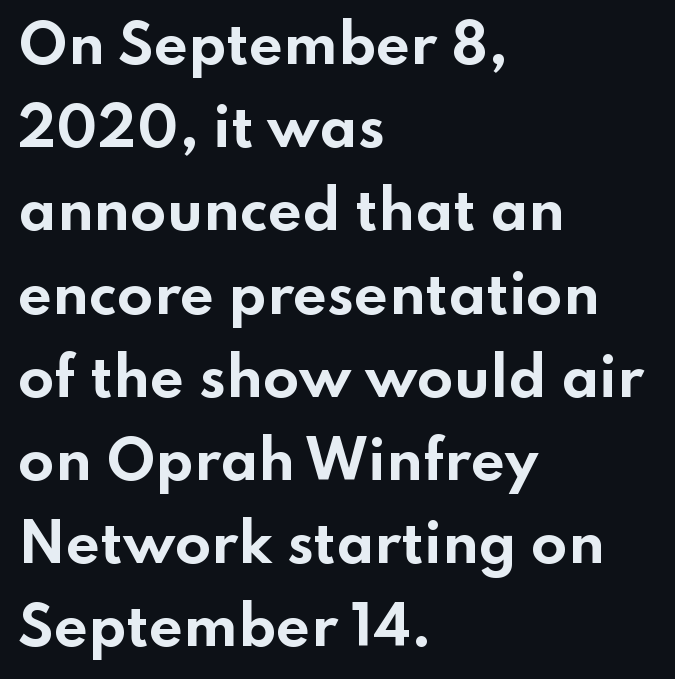
The image shows 53 px bold, wide sans-serif type, upright; set left-aligned, normal line spacing (1.57x), normal letter spacing, not underlined; low stroke contrast and a small x-height.
